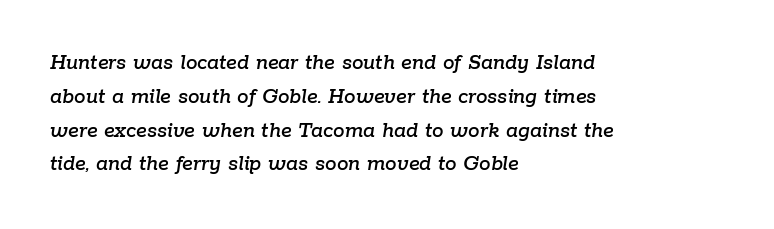
Q: Is the text italic (slanted)? A: Yes, it leans right by about 9 degrees.
Q: Is the text underlined? A: No.
Q: How is the paragraph aligned? A: Left-aligned.
Q: Is the spacing between letters normal or unusually wide? A: Normal.
Q: Is the spacing between lines tight, normal or loose? A: Normal.
